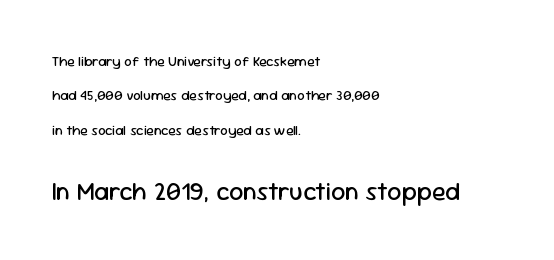
The image shows 25 px text type, upright; set left-aligned, loose line spacing (2.45x), normal letter spacing, not underlined; the second (bottom) block is 1.79x larger.
